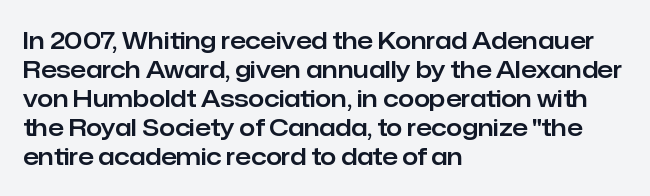
Posture: straight, roman, zero tilt. The passage shown is not underscored anywhere. The rendering anchors every line to the left-hand side. The gaps between neighbouring characters are ordinary and unremarkable.
